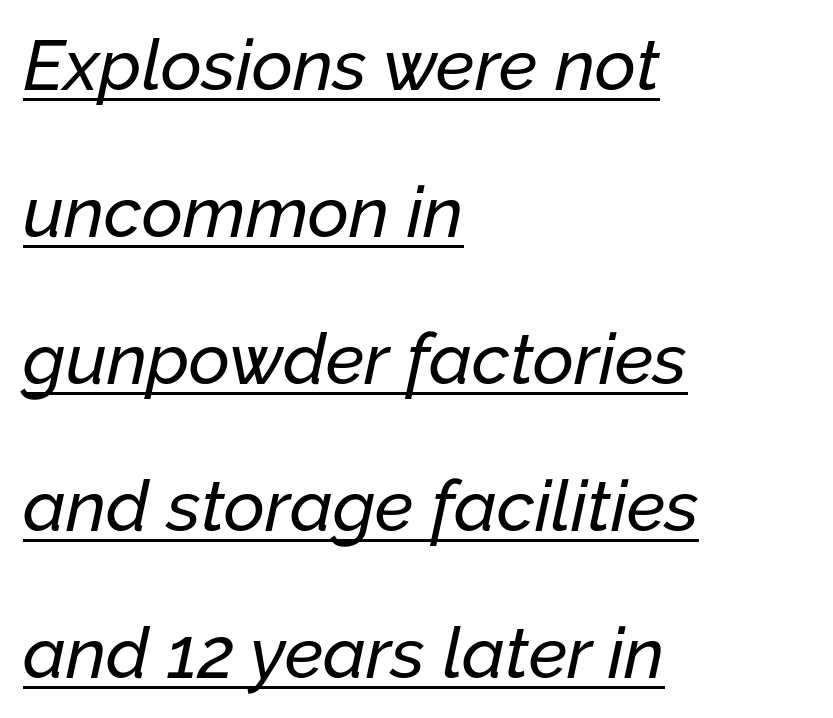
The image shows 71 px text type, italic (leaning right); set left-aligned, loose line spacing (2.07x), normal letter spacing, underlined; low stroke contrast and a medium x-height.
